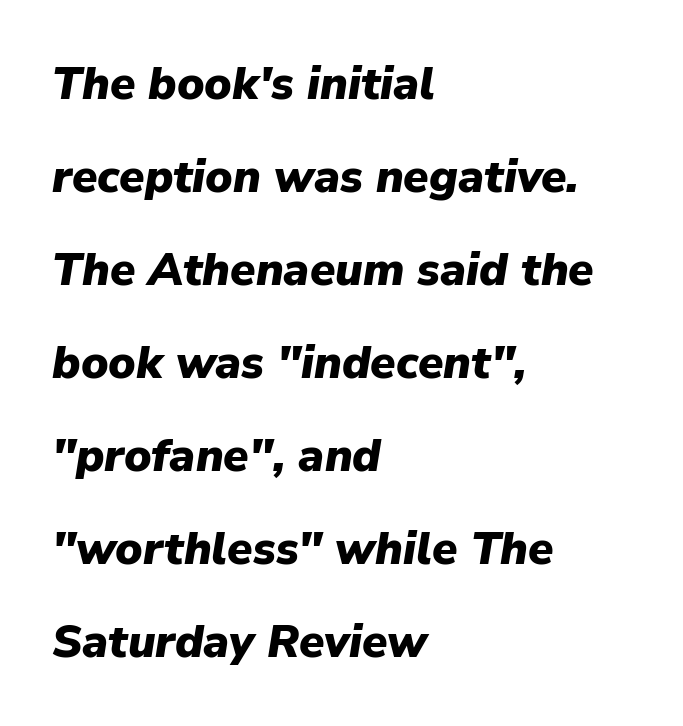
Q: Is the text bold? A: Yes.
Q: Is the text italic (slanted)? A: Yes, it leans right by about 9 degrees.
Q: Is the text underlined? A: No.
Q: How is the paragraph aligned? A: Left-aligned.
Q: Is the spacing between letters normal or unusually wide? A: Normal.
Q: Is the spacing between lines tight, normal or loose? A: Loose.
Q: Width (condensed, normal, or wide)? A: Normal.
Q: Stroke contrast? A: Low.
Q: x-height? A: Medium.
Q: Monospaced? A: No.
